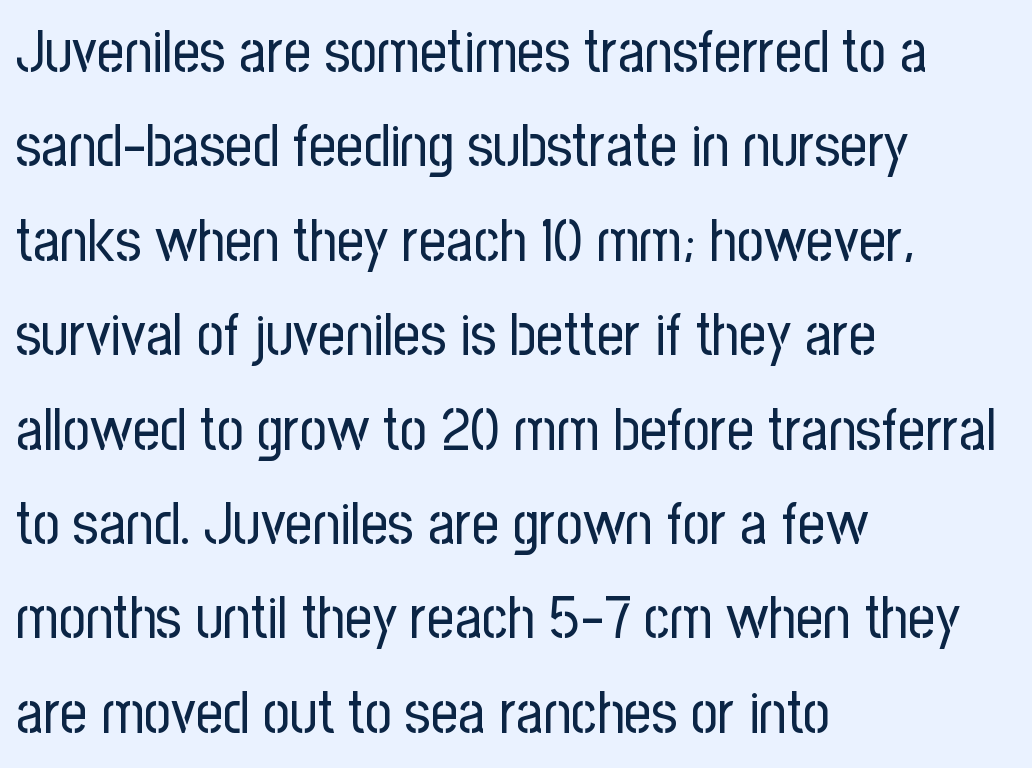
{"serif": "no", "italic": "no", "bold": "no", "weight": "regular", "width": "condensed", "stroke_contrast": "low", "x_height": "medium", "monospaced": "no", "underline": "no", "align": "left", "line_spacing": "normal", "line_spacing_ratio": 1.6, "letter_spacing": "normal", "letter_spacing_em": 0.0, "glyph_px": 59}
